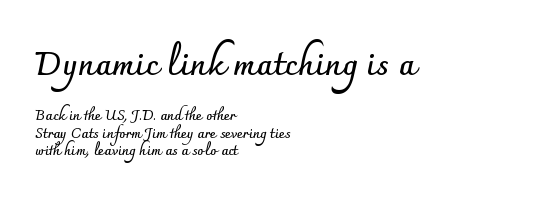
The designer gave the opening block more size than the closing block. Pretty heavy lettering here — definitely bold. Letters rest on an invisible, unmarked baseline. Compared with typical paragraphs, the rows here are spaced about the same.
